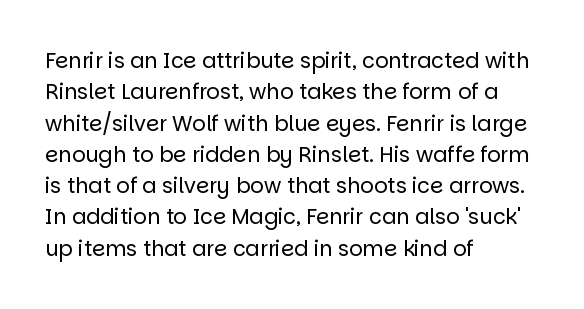
{"italic": "no", "bold": "no", "underline": "no", "align": "left", "line_spacing": "normal", "line_spacing_ratio": 1.49, "letter_spacing": "normal", "letter_spacing_em": 0.0, "glyph_px": 21}
